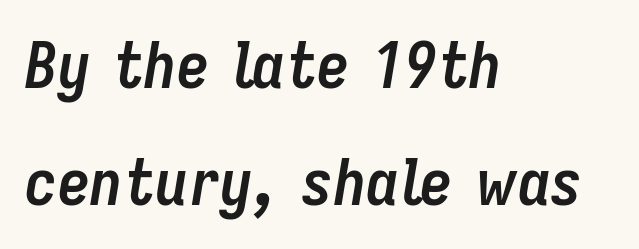
Q: Is the text bold? A: Yes.
Q: Is the text italic (slanted)? A: Yes, it leans right by about 9 degrees.
Q: Is the text underlined? A: No.
Q: How is the paragraph aligned? A: Left-aligned.
Q: Is the spacing between letters normal or unusually wide? A: Normal.
Q: Width (condensed, normal, or wide)? A: Condensed.
Q: Stroke contrast? A: Low.
Q: x-height? A: Medium.
Q: Monospaced? A: No.
